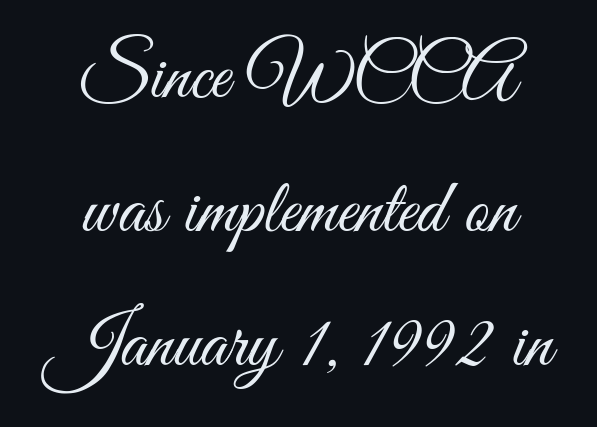
The image shows 77 px light, condensed sans-serif type; set centered, line spacing 1.74x, normal letter spacing, not underlined; medium stroke contrast and a small x-height.
